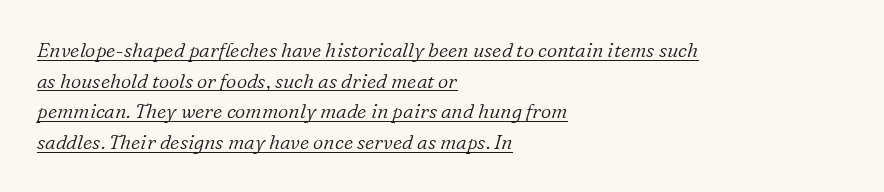
{"italic": "yes", "lean": "right", "slant_degrees": 16, "bold": "no", "underline": "yes", "align": "left", "line_spacing": "normal", "line_spacing_ratio": 1.53, "letter_spacing": "normal", "letter_spacing_em": 0.0, "glyph_px": 20}
